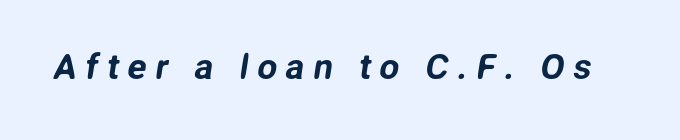
The passage shown is typed in a proportional face where columns would drift. Characters follow at a spacing far wider than the type designer built in. Any mark beneath the type? The region is blank. Serif or sans? Sans — the stroke terminals are bare.
